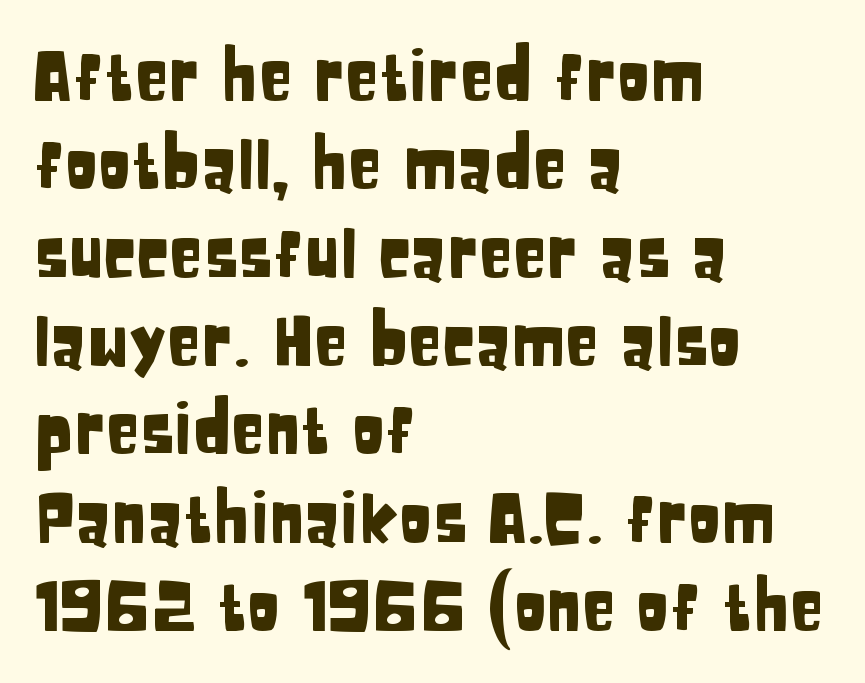
Q: Is the text italic (slanted)? A: No, it is upright.
Q: Is the typeface a serif or a sans-serif typeface? A: Sans-serif.
Q: Is the text underlined? A: No.
Q: How is the paragraph aligned? A: Left-aligned.
Q: Is the spacing between letters normal or unusually wide? A: Normal.
Q: Is the spacing between lines tight, normal or loose? A: Normal.
Q: Width (condensed, normal, or wide)? A: Condensed.
Q: Stroke contrast? A: Low.
Q: x-height? A: Large.
Q: Monospaced? A: No.
